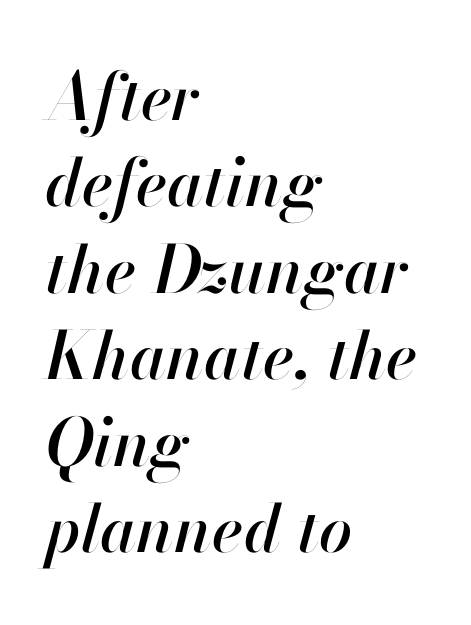
{"italic": "yes", "lean": "right", "slant_degrees": 13, "width": "normal", "stroke_contrast": "high", "x_height": "small", "monospaced": "no", "underline": "no", "align": "left", "line_spacing": "normal", "line_spacing_ratio": 1.31, "letter_spacing": "normal", "letter_spacing_em": 0.0, "glyph_px": 66}
